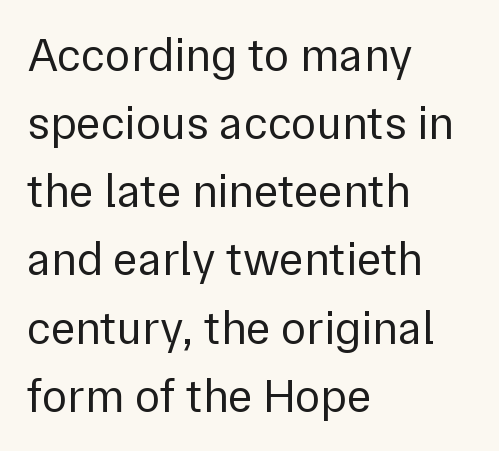
Each letter's strokes conclude bluntly, with no projecting serifs. The space directly below the letters is spotless. This block has exactly the height ordinary leading produces. This rendering leaves character spacing at its baseline value. The paragraph has a hard left edge and a soft right edge.
